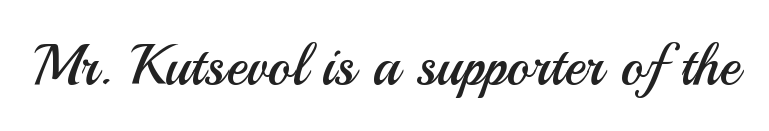
The image shows 56 px regular-weight sans-serif type; set normal letter spacing, not underlined; medium stroke contrast and a small x-height.
